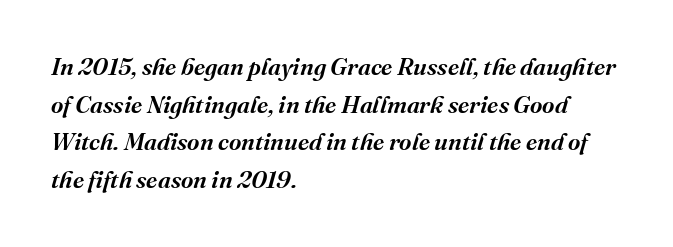
The image shows 24 px text type, italic (leaning right); set left-aligned, normal line spacing (1.57x), normal letter spacing, not underlined.
